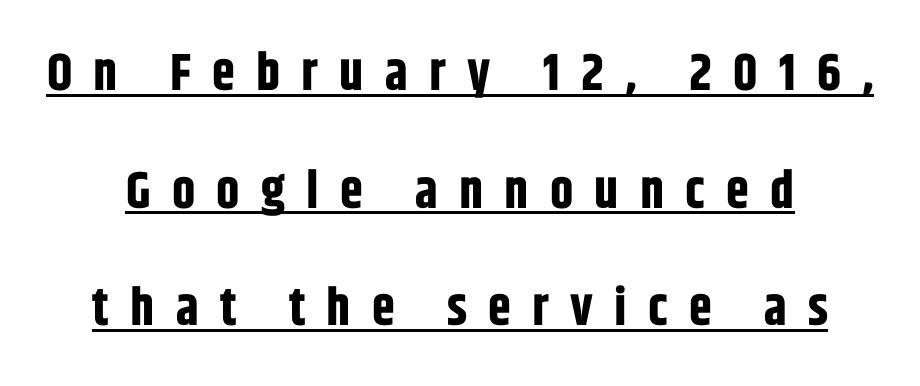
The image shows 52 px bold, condensed sans-serif type, upright; set loose line spacing (2.26x), unusually wide letter spacing (+0.41 em), underlined; low stroke contrast and a large x-height.
